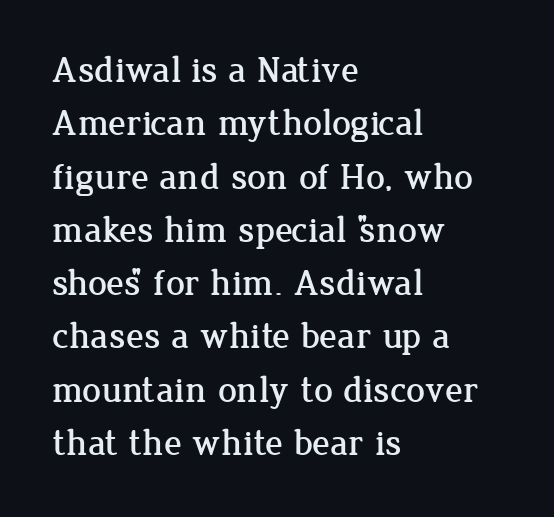
The image shows 37 px serif type, upright; set left-aligned, normal line spacing (1.44x), normal letter spacing, not underlined; low stroke contrast and a medium x-height.
